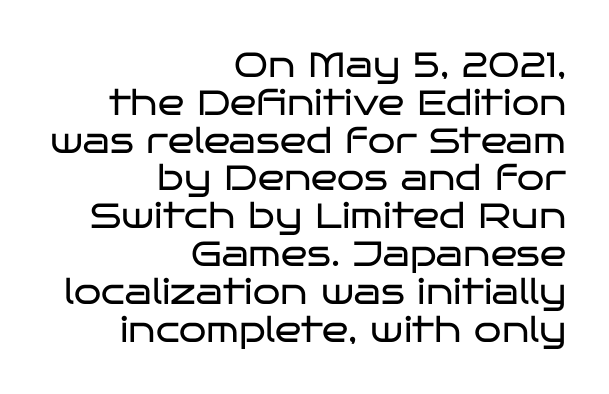
Q: Is the text bold? A: No.
Q: Is the text italic (slanted)? A: No, it is upright.
Q: Is the typeface a serif or a sans-serif typeface? A: Sans-serif.
Q: Is the text underlined? A: No.
Q: How is the paragraph aligned? A: Right-aligned.
Q: Is the spacing between letters normal or unusually wide? A: Normal.
Q: Is the spacing between lines tight, normal or loose? A: Tight.
Q: Width (condensed, normal, or wide)? A: Wide.
Q: Stroke contrast? A: Low.
Q: x-height? A: Large.
Q: Monospaced? A: No.
